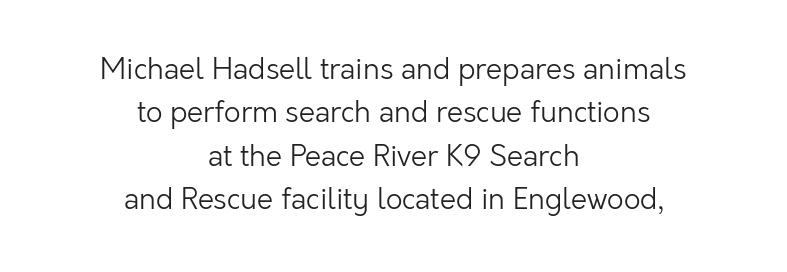
Q: Is the text bold? A: No.
Q: Is the text italic (slanted)? A: No, it is upright.
Q: Is the typeface a serif or a sans-serif typeface? A: Sans-serif.
Q: Is the text underlined? A: No.
Q: How is the paragraph aligned? A: Centered.
Q: Is the spacing between letters normal or unusually wide? A: Normal.
Q: Is the spacing between lines tight, normal or loose? A: Normal.
Q: Width (condensed, normal, or wide)? A: Normal.
Q: Stroke contrast? A: Low.
Q: x-height? A: Medium.
Q: Monospaced? A: No.
